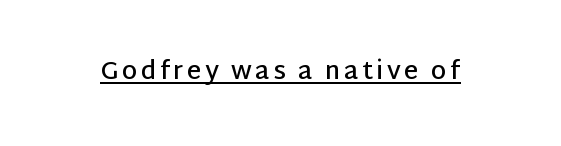
The image shows 25 px text type, upright; set underlined.
